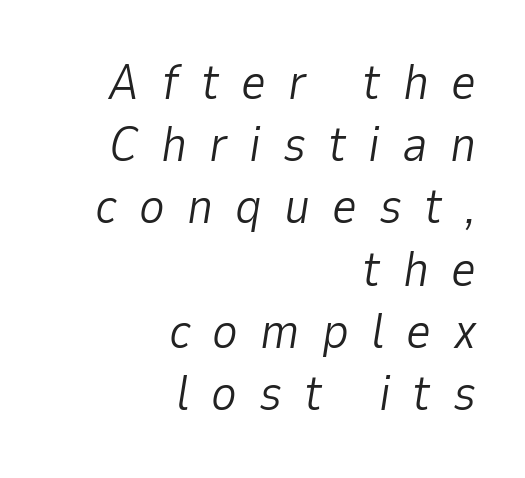
Q: Is the text bold? A: No.
Q: Is the text italic (slanted)? A: Yes, it leans right by about 9 degrees.
Q: Is the text underlined? A: No.
Q: How is the paragraph aligned? A: Right-aligned.
Q: Is the spacing between letters normal or unusually wide? A: Unusually wide.
Q: Is the spacing between lines tight, normal or loose? A: Normal.
Q: Width (condensed, normal, or wide)? A: Normal.
Q: Stroke contrast? A: Low.
Q: x-height? A: Medium.
Q: Monospaced? A: No.
